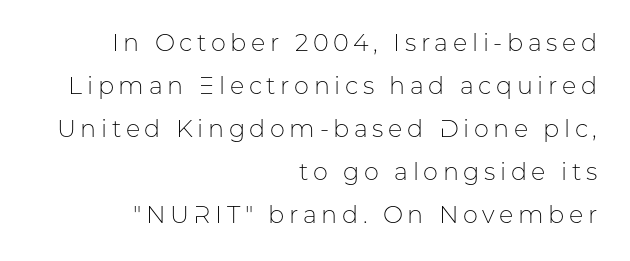
{"italic": "no", "bold": "no", "underline": "no", "align": "right", "line_spacing_ratio": 1.79, "glyph_px": 24}
